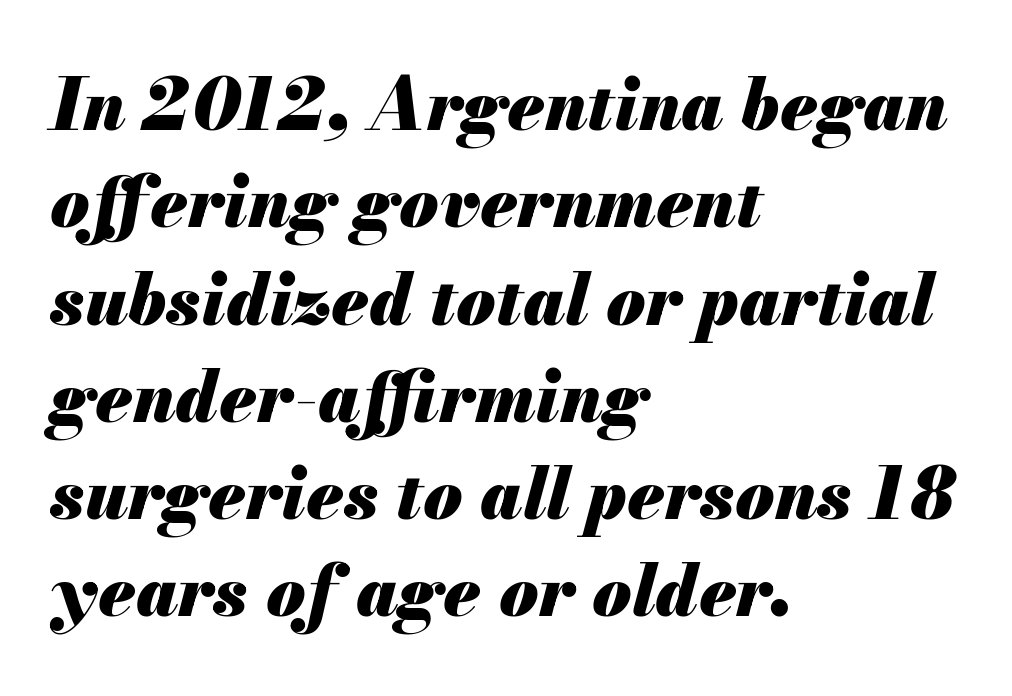
{"italic": "yes", "lean": "right", "slant_degrees": 13, "bold": "yes", "weight": "heavy", "width": "normal", "stroke_contrast": "medium", "x_height": "small", "monospaced": "no", "underline": "no", "align": "left", "line_spacing": "normal", "line_spacing_ratio": 1.37, "letter_spacing": "normal", "letter_spacing_em": 0.0, "glyph_px": 71}
